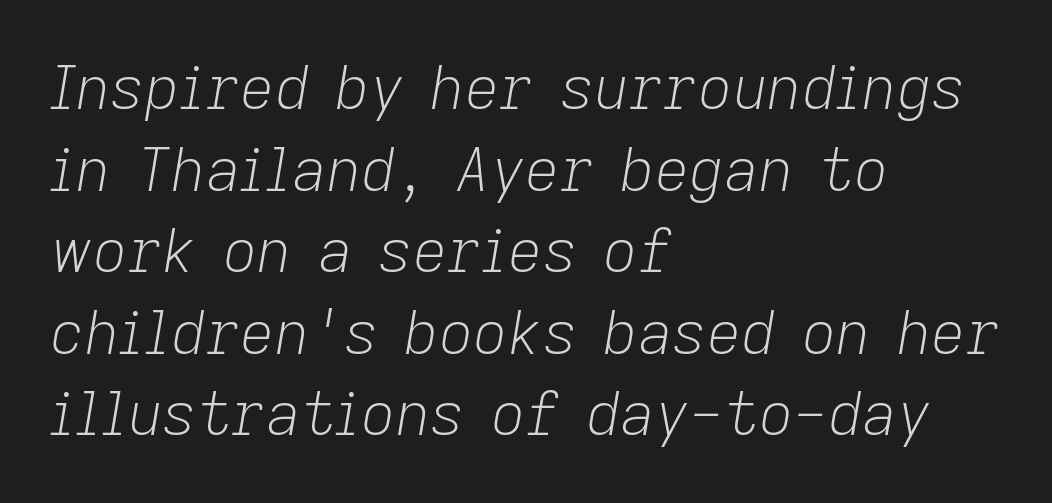
Q: Is the text bold? A: No.
Q: Is the text italic (slanted)? A: Yes, it leans right by about 9 degrees.
Q: Is the text underlined? A: No.
Q: How is the paragraph aligned? A: Left-aligned.
Q: Is the spacing between letters normal or unusually wide? A: Normal.
Q: Is the spacing between lines tight, normal or loose? A: Normal.
Q: Width (condensed, normal, or wide)? A: Normal.
Q: Stroke contrast? A: Low.
Q: x-height? A: Medium.
Q: Monospaced? A: No.
